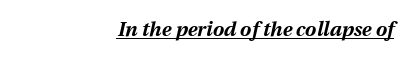
{"italic": "yes", "lean": "right", "slant_degrees": 13, "bold": "yes", "underline": "yes", "align": "right", "letter_spacing": "normal", "letter_spacing_em": 0.0, "glyph_px": 20}
